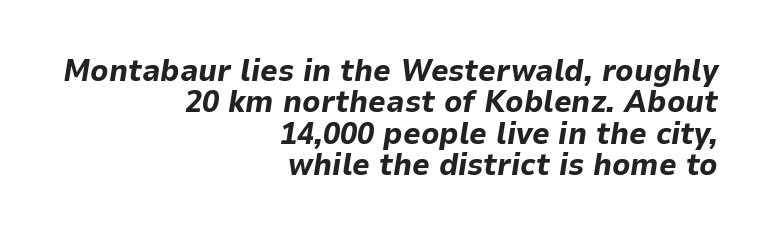
{"italic": "yes", "lean": "right", "slant_degrees": 9, "bold": "yes", "weight": "bold", "width": "normal", "stroke_contrast": "low", "x_height": "medium", "monospaced": "no", "underline": "no", "align": "right", "line_spacing": "tight", "line_spacing_ratio": 1.01, "letter_spacing": "normal", "letter_spacing_em": 0.0, "glyph_px": 31}
